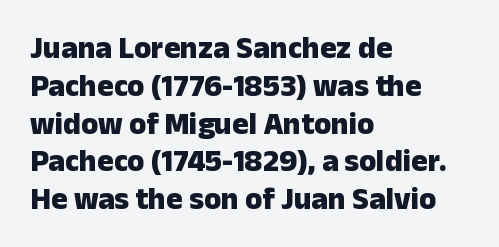
Varying glyph widths throughout — classic text-font behaviour. The passage shown is emphatically bold. The gap between lines stays unmarked. This sample is left-justified, so line endings fall wherever the words run out. No feet cap the strokes, marking this as sans-serif type.
